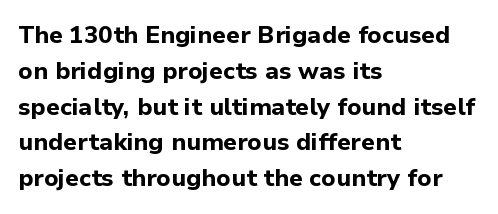
{"italic": "no", "bold": "yes", "underline": "no", "align": "left", "line_spacing": "normal", "line_spacing_ratio": 1.49, "letter_spacing": "normal", "letter_spacing_em": 0.0, "glyph_px": 24}
